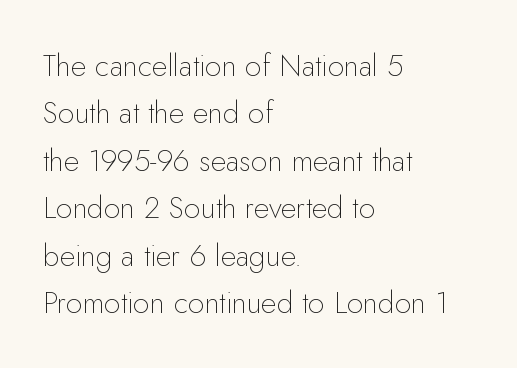
{"serif": "no", "italic": "no", "bold": "no", "weight": "thin", "width": "normal", "stroke_contrast": "low", "x_height": "small", "monospaced": "no", "underline": "no", "align": "left", "line_spacing": "normal", "line_spacing_ratio": 1.58, "letter_spacing": "normal", "letter_spacing_em": 0.0, "glyph_px": 30}
